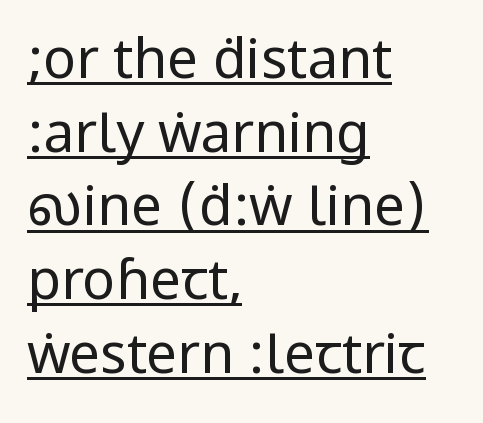
Q: Is the text bold? A: No.
Q: Is the text italic (slanted)? A: No, it is upright.
Q: Is the typeface a serif or a sans-serif typeface? A: Sans-serif.
Q: Is the text underlined? A: Yes.
Q: How is the paragraph aligned? A: Left-aligned.
Q: Is the spacing between letters normal or unusually wide? A: Normal.
Q: Is the spacing between lines tight, normal or loose? A: Normal.
Q: Width (condensed, normal, or wide)? A: Condensed.
Q: Stroke contrast? A: Low.
